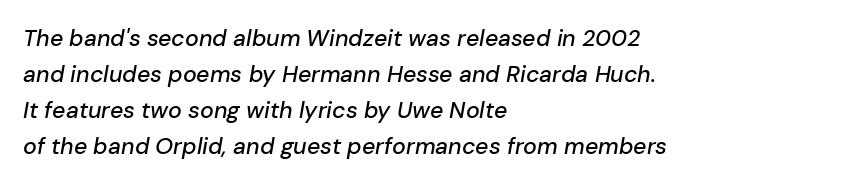
Q: Is the text italic (slanted)? A: Yes, it leans right by about 10 degrees.
Q: Is the text underlined? A: No.
Q: How is the paragraph aligned? A: Left-aligned.
Q: Is the spacing between letters normal or unusually wide? A: Normal.
Q: Is the spacing between lines tight, normal or loose? A: Normal.
